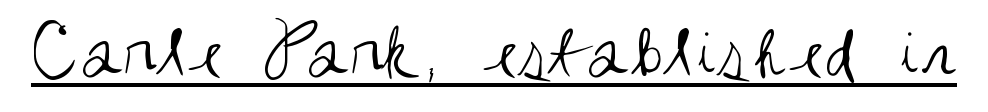
Q: Is the text bold? A: No.
Q: Is the typeface a serif or a sans-serif typeface? A: Sans-serif.
Q: Is the text underlined? A: Yes.
Q: Is the spacing between letters normal or unusually wide? A: Normal.
Q: Width (condensed, normal, or wide)? A: Condensed.
Q: Stroke contrast? A: Medium.
Q: x-height? A: Large.
Q: Monospaced? A: No.
